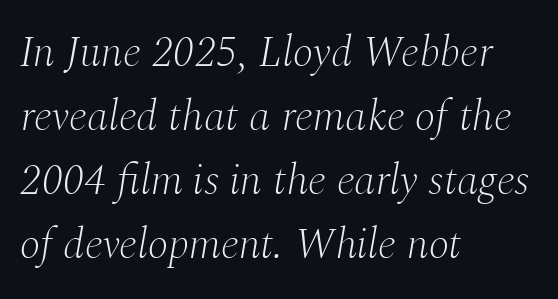
The image shows 43 px light serif type, italic (leaning right); set left-aligned, normal line spacing (1.49x), normal letter spacing, not underlined; medium stroke contrast and a medium x-height.
